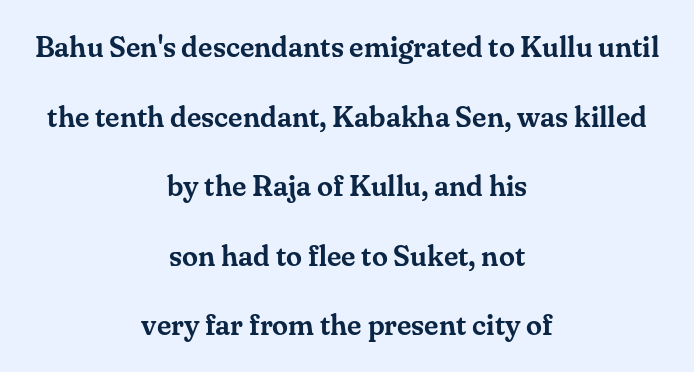
Notice how the stems are strictly vertical — no italics here. The glyphs are unaccompanied by any horizontal stroke below them. Is this a fixed-width face? No — the glyphs have proportional, varying widths. Short note: letters normally spaced. Reading down the block, each line starts at a different indent, mirrored at its end.
